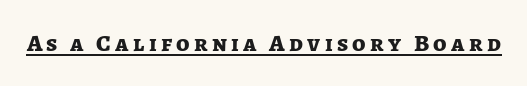
The image shows 24 px bold type, upright; set underlined.
